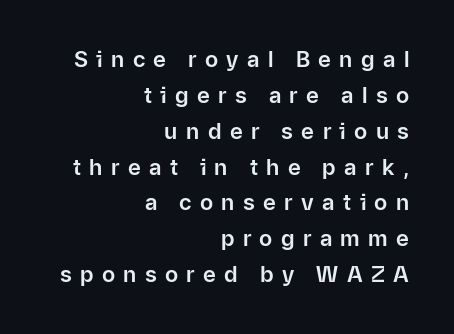
Q: Is the text italic (slanted)? A: No, it is upright.
Q: Is the text underlined? A: No.
Q: How is the paragraph aligned? A: Right-aligned.
Q: Is the spacing between letters normal or unusually wide? A: Unusually wide.
Q: Is the spacing between lines tight, normal or loose? A: Normal.
